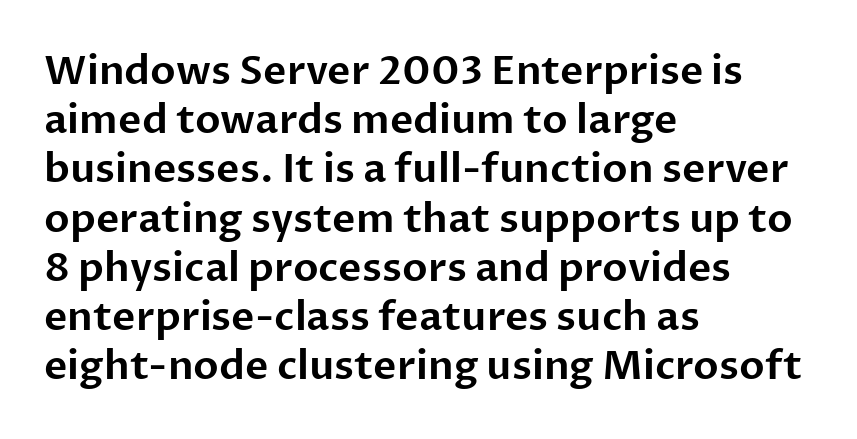
The image shows 40 px sans-serif type, upright; set left-aligned, line spacing 1.23x, normal letter spacing, not underlined; low stroke contrast and a medium x-height.
